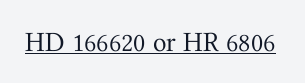
{"serif": "yes", "italic": "no", "bold": "no", "weight": "regular", "width": "normal", "stroke_contrast": "medium", "x_height": "medium", "monospaced": "no", "underline": "yes", "letter_spacing": "normal", "letter_spacing_em": 0.0, "glyph_px": 28}
